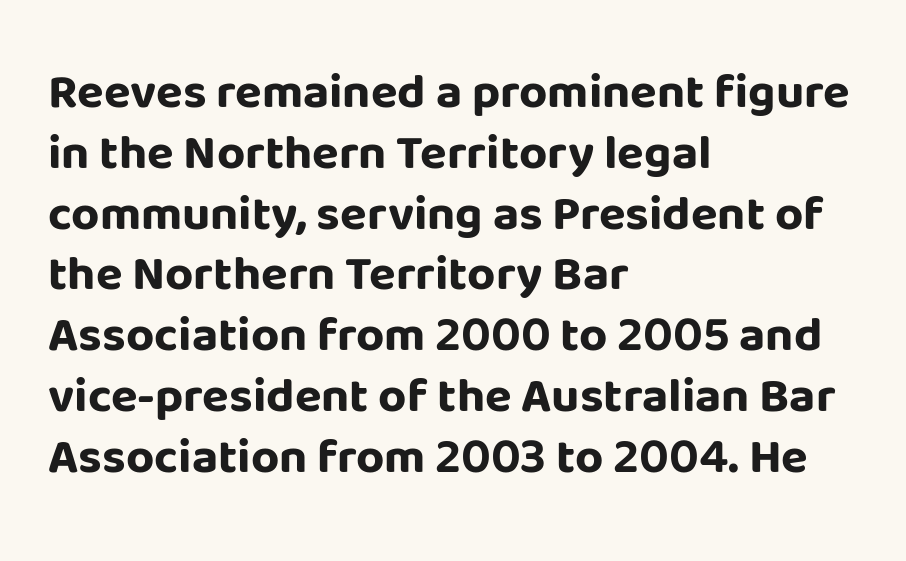
Each letter keeps its own natural width here, so spacing adapts to shape. If you drew a line through each stem, it would be perfectly vertical. Weight: bold. The rendering shows plain stroke endings on the letterforms — a sans-serif design.
